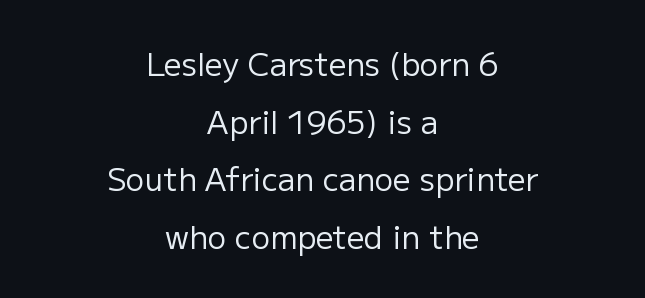
Q: Is the text bold? A: No.
Q: Is the text italic (slanted)? A: No, it is upright.
Q: Is the typeface a serif or a sans-serif typeface? A: Sans-serif.
Q: Is the text underlined? A: No.
Q: How is the paragraph aligned? A: Centered.
Q: Is the spacing between letters normal or unusually wide? A: Normal.
Q: Width (condensed, normal, or wide)? A: Normal.
Q: Stroke contrast? A: Low.
Q: x-height? A: Medium.
Q: Monospaced? A: No.
